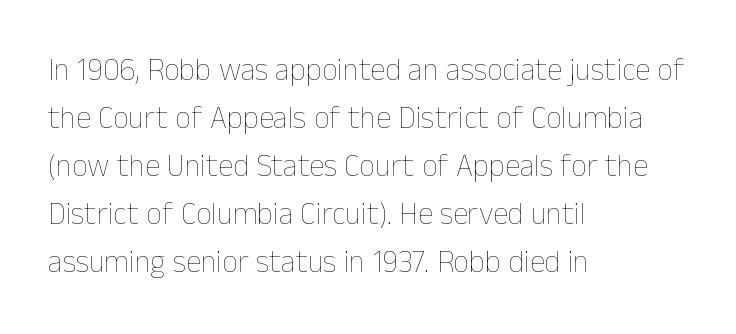
Q: Is the text bold? A: No.
Q: Is the text italic (slanted)? A: No, it is upright.
Q: Is the text underlined? A: No.
Q: How is the paragraph aligned? A: Left-aligned.
Q: Is the spacing between letters normal or unusually wide? A: Normal.
Q: Is the spacing between lines tight, normal or loose? A: Normal.
Q: Width (condensed, normal, or wide)? A: Normal.
Q: Stroke contrast? A: Low.
Q: x-height? A: Medium.
Q: Monospaced? A: No.
